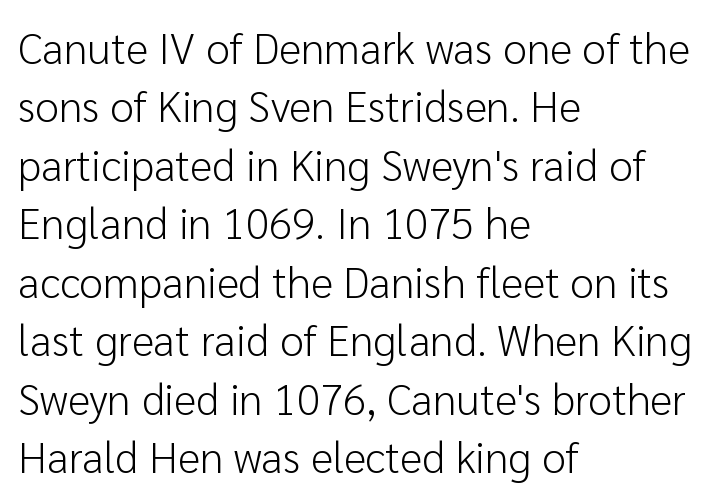
Think of a printed novel: that variable character pitch is what you see here. Nothing sits at the stroke ends, so this counts as sans-serif. Each stroke keeps to a modest, everyday thickness or less. The zone under the glyphs is completely vacant. The lettering holds an erect, upright posture throughout.
